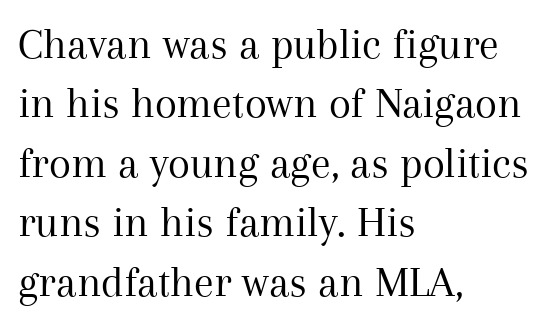
Q: Is the text bold? A: No.
Q: Is the text italic (slanted)? A: No, it is upright.
Q: Is the typeface a serif or a sans-serif typeface? A: Serif.
Q: Is the text underlined? A: No.
Q: How is the paragraph aligned? A: Left-aligned.
Q: Is the spacing between letters normal or unusually wide? A: Normal.
Q: Is the spacing between lines tight, normal or loose? A: Normal.
Q: Width (condensed, normal, or wide)? A: Normal.
Q: Stroke contrast? A: Medium.
Q: x-height? A: Medium.
Q: Monospaced? A: No.
